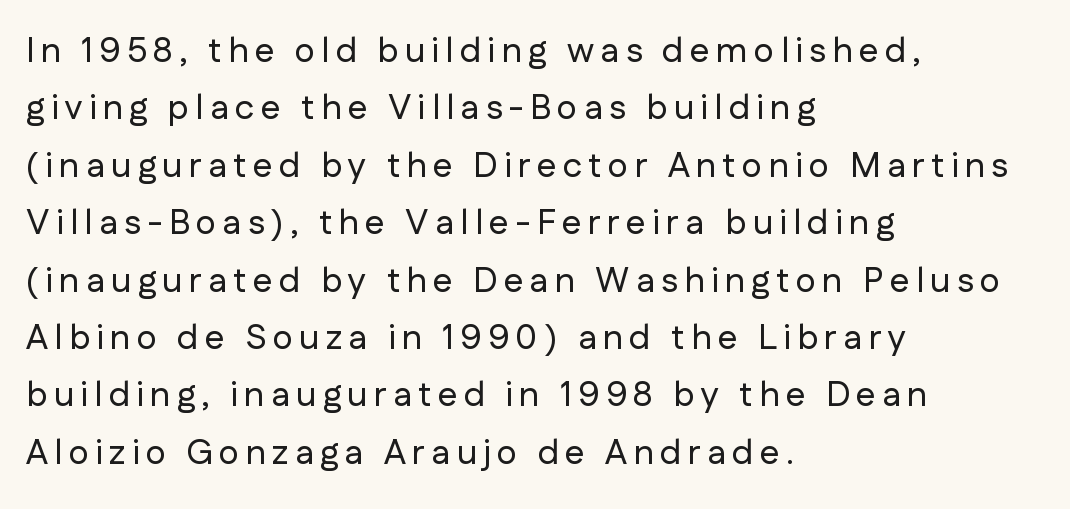
The image shows 35 px sans-serif type, upright; set left-aligned, normal line spacing (1.64x), not underlined; low stroke contrast and a medium x-height.
